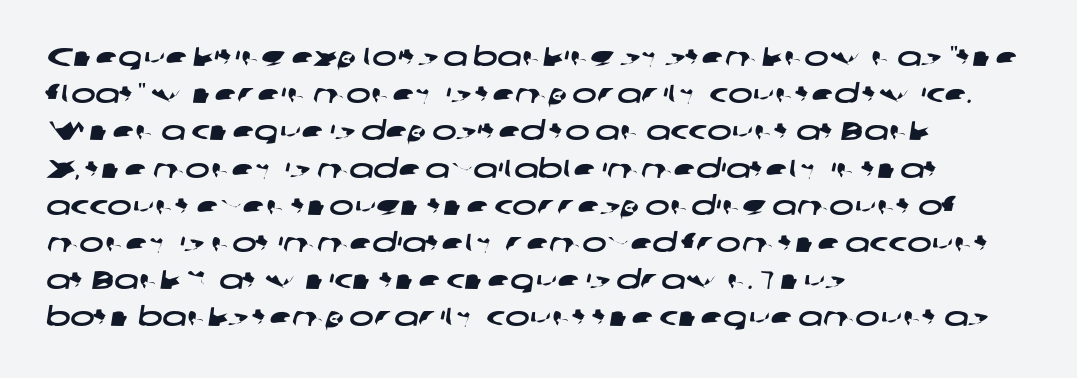
The image shows 26 px text type; set left-aligned, normal line spacing (1.43x), normal letter spacing, not underlined.
